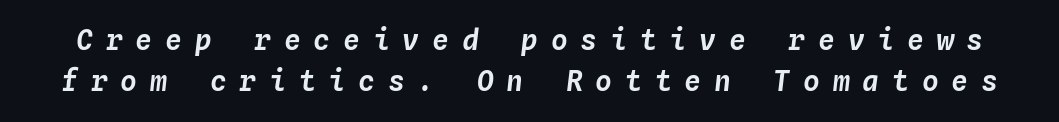
{"italic": "yes", "lean": "right", "slant_degrees": 4, "width": "normal", "stroke_contrast": "low", "x_height": "medium", "monospaced": "yes", "underline": "no", "line_spacing": "normal", "line_spacing_ratio": 1.47, "letter_spacing": "wide", "letter_spacing_em": 0.46, "glyph_px": 28}
